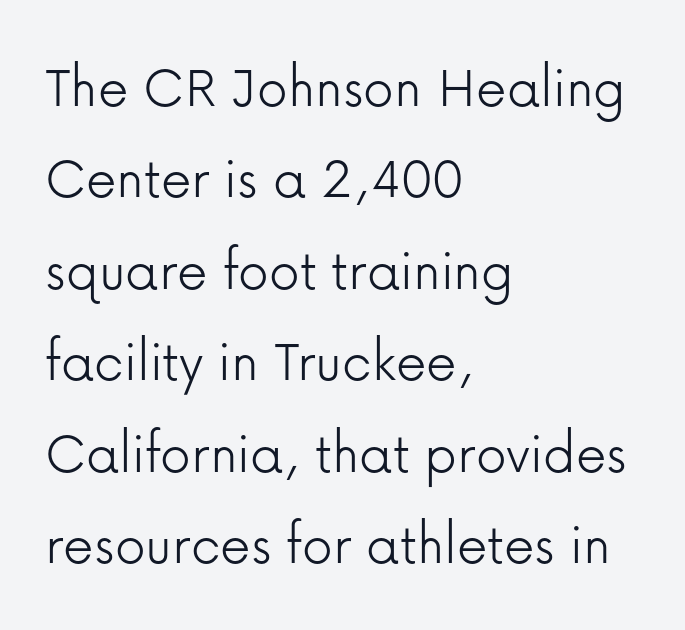
Q: Is the text bold? A: No.
Q: Is the text italic (slanted)? A: No, it is upright.
Q: Is the typeface a serif or a sans-serif typeface? A: Sans-serif.
Q: Is the text underlined? A: No.
Q: How is the paragraph aligned? A: Left-aligned.
Q: Is the spacing between letters normal or unusually wide? A: Normal.
Q: Is the spacing between lines tight, normal or loose? A: Normal.
Q: Width (condensed, normal, or wide)? A: Normal.
Q: Stroke contrast? A: Low.
Q: x-height? A: Medium.
Q: Monospaced? A: No.
